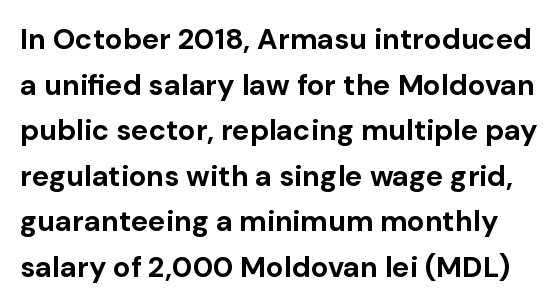
{"serif": "no", "italic": "no", "bold": "yes", "weight": "bold", "width": "normal", "stroke_contrast": "low", "x_height": "medium", "monospaced": "no", "underline": "no", "line_spacing": "normal", "line_spacing_ratio": 1.57, "letter_spacing": "normal", "letter_spacing_em": 0.0, "glyph_px": 29}
